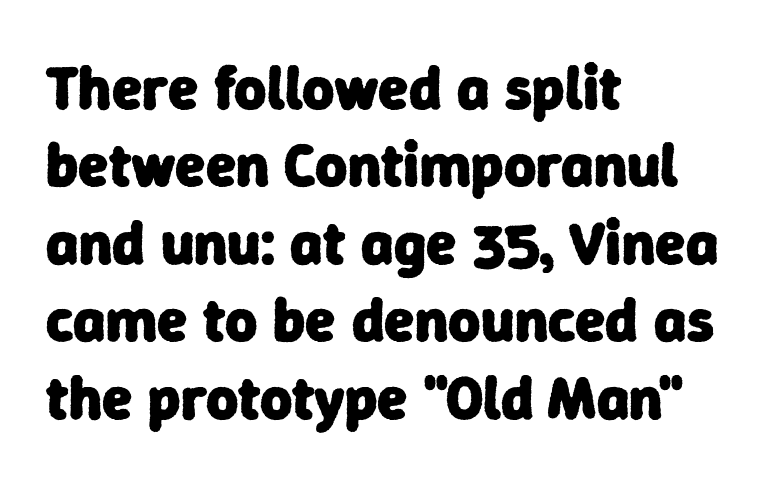
{"serif": "no", "bold": "yes", "weight": "heavy", "width": "normal", "stroke_contrast": "low", "x_height": "medium", "monospaced": "no", "underline": "no", "align": "left", "line_spacing": "normal", "line_spacing_ratio": 1.25, "letter_spacing": "normal", "letter_spacing_em": 0.0, "glyph_px": 62}
